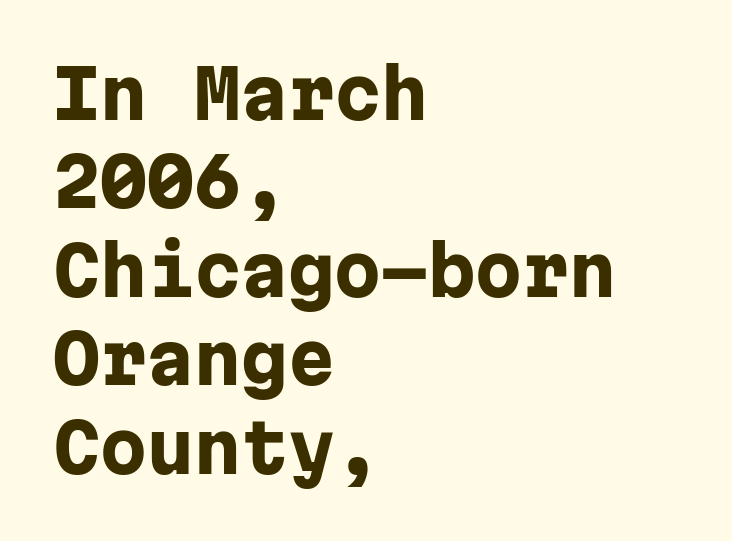
Q: Is the text bold? A: Yes.
Q: Is the text italic (slanted)? A: No, it is upright.
Q: Is the typeface a serif or a sans-serif typeface? A: Sans-serif.
Q: Is the text underlined? A: No.
Q: How is the paragraph aligned? A: Left-aligned.
Q: Is the spacing between letters normal or unusually wide? A: Normal.
Q: Is the spacing between lines tight, normal or loose? A: Normal.
Q: Width (condensed, normal, or wide)? A: Normal.
Q: Stroke contrast? A: Low.
Q: x-height? A: Medium.
Q: Monospaced? A: Yes.
